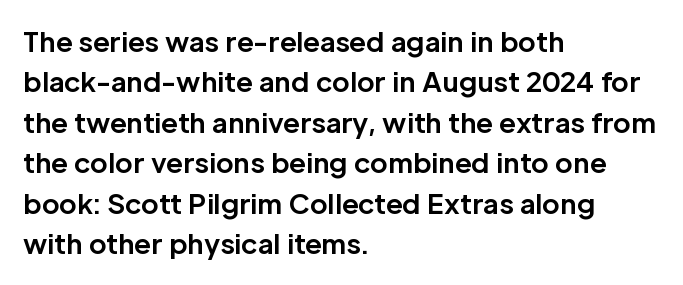
The image shows 27 px bold type, upright; set left-aligned, normal line spacing (1.5x), normal letter spacing, not underlined.
